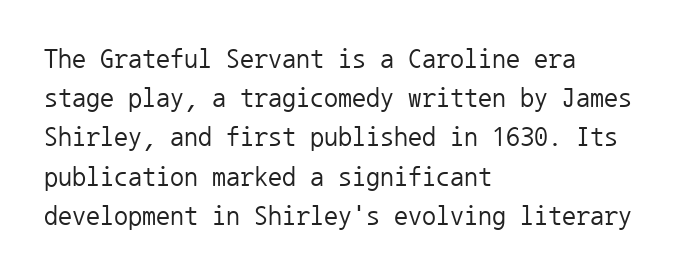
{"serif": "no", "italic": "no", "bold": "no", "weight": "regular", "width": "normal", "stroke_contrast": "low", "x_height": "medium", "monospaced": "yes", "underline": "no", "align": "left", "line_spacing": "normal", "line_spacing_ratio": 1.4, "letter_spacing": "normal", "letter_spacing_em": 0.0, "glyph_px": 28}
